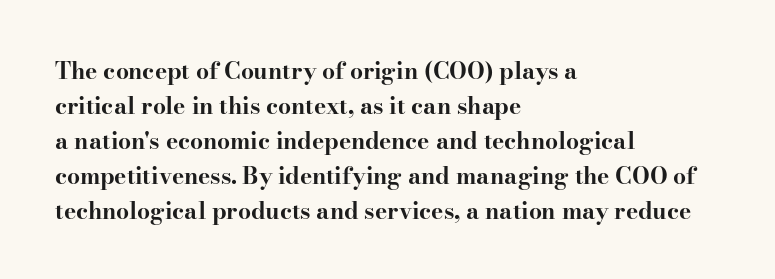
{"italic": "no", "bold": "yes", "underline": "no", "align": "left", "line_spacing": "normal", "line_spacing_ratio": 1.52, "letter_spacing": "normal", "letter_spacing_em": 0.0, "glyph_px": 23}
